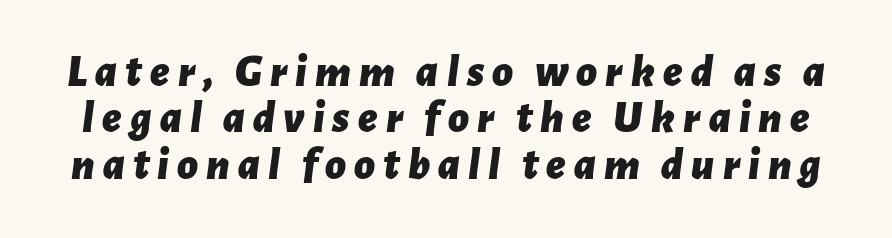
{"italic": "yes", "lean": "right", "slant_degrees": 7, "bold": "yes", "weight": "bold", "width": "normal", "stroke_contrast": "low", "x_height": "medium", "monospaced": "no", "underline": "no", "line_spacing": "tight", "line_spacing_ratio": 1.03, "glyph_px": 45}
